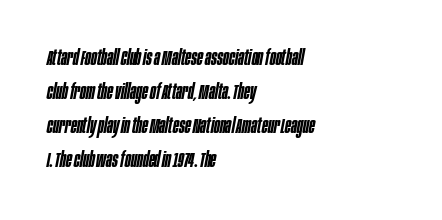
The image shows 22 px text type, italic (leaning right); set left-aligned, normal line spacing (1.54x), normal letter spacing, not underlined.
